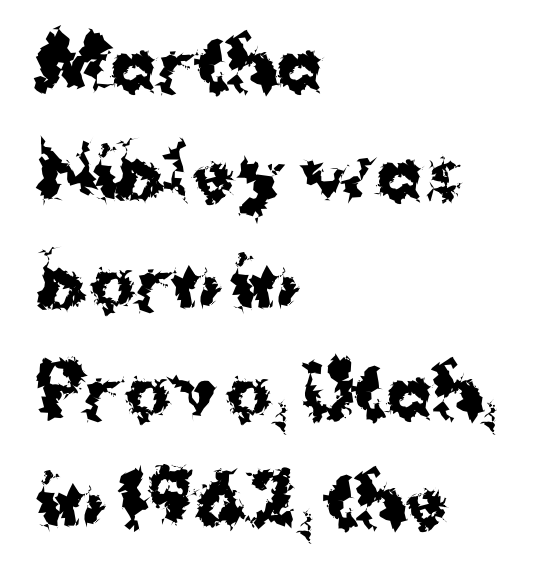
No italicization has been applied; the sample stays upright. Regular leading. This sample has the flowing, uneven cadence of proportional lettering. The passage shown has conventional tracking throughout.
